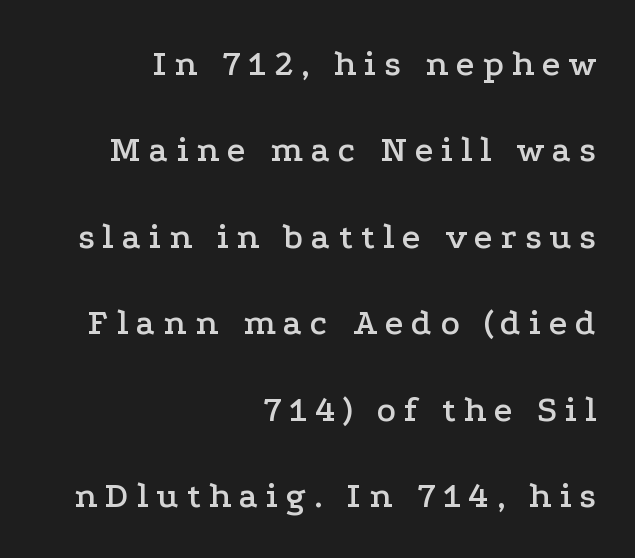
If you drew a ruler down the right edge, every line would touch it. You can tell from the footed stems that serif type was used. How are the letters spaced? Widely, with obvious added tracking. Note the varied advance widths — an 'i' is clearly narrower than an 'm'. A typesetter would mark this as roman, not italic. Type without underlining.
